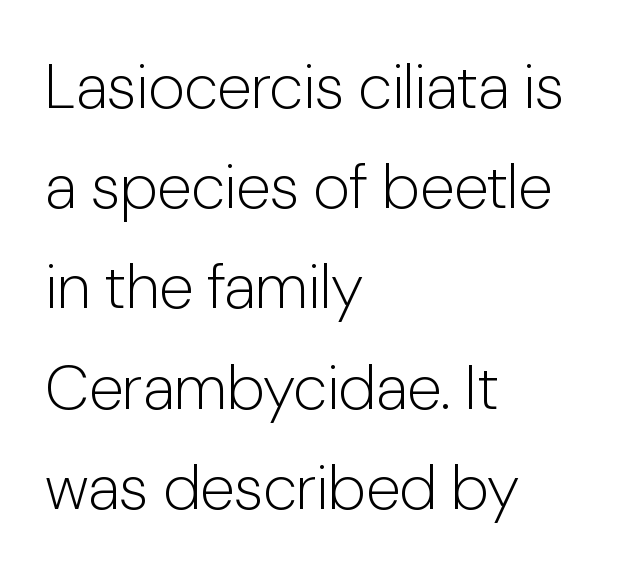
Q: Is the text bold? A: No.
Q: Is the text italic (slanted)? A: No, it is upright.
Q: Is the typeface a serif or a sans-serif typeface? A: Sans-serif.
Q: Is the text underlined? A: No.
Q: How is the paragraph aligned? A: Left-aligned.
Q: Is the spacing between letters normal or unusually wide? A: Normal.
Q: Is the spacing between lines tight, normal or loose? A: Normal.
Q: Width (condensed, normal, or wide)? A: Normal.
Q: Stroke contrast? A: Low.
Q: x-height? A: Medium.
Q: Monospaced? A: No.
